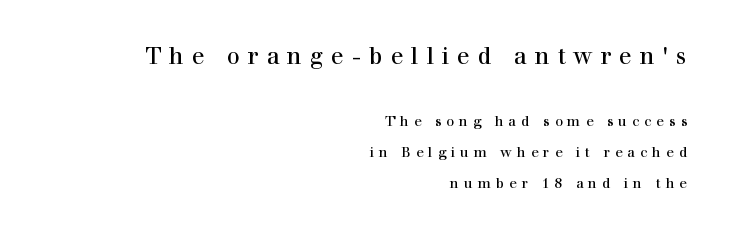
Q: Is the text bold? A: No.
Q: Is the text italic (slanted)? A: No, it is upright.
Q: Is the text underlined? A: No.
Q: How is the paragraph aligned? A: Right-aligned.
Q: Is the spacing between letters normal or unusually wide? A: Unusually wide.
Q: Is the spacing between lines tight, normal or loose? A: Loose.
Q: Which block of text is set in a larger size, the first (top) or the second (bottom)? A: The first (top) one.
